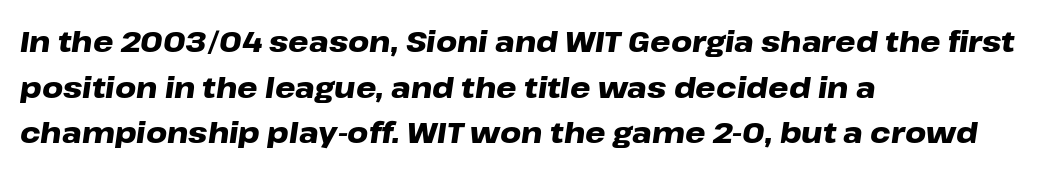
Casual observation: everything's shoved over to the left. These words are printed bold, with thick strokes throughout. Here the designer chose a conventional face with non-uniform glyph widths. Line spacing here is normal.
